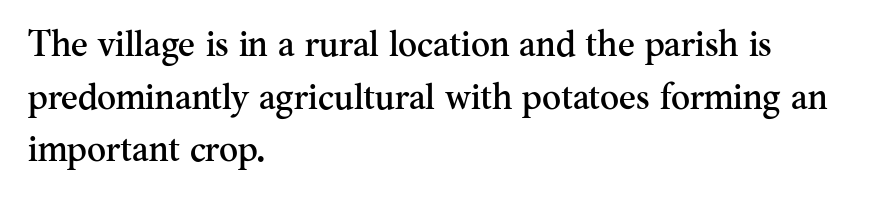
Think of a printed novel: that variable character pitch is what you see here. The font's upright variant was chosen for this text. Vertical spacing — default. You could call the tracking neutral — neither tight nor loose. Type style note: has serifs. This sample is left-justified, so line endings fall wherever the words run out.
